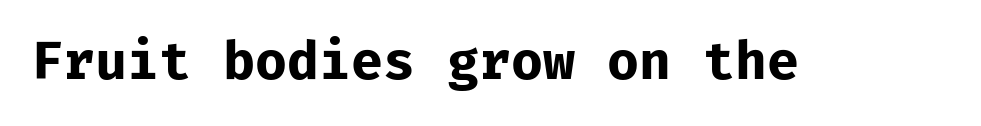
{"serif": "no", "italic": "no", "bold": "yes", "weight": "bold", "width": "normal", "stroke_contrast": "low", "x_height": "medium", "monospaced": "yes", "underline": "no", "letter_spacing": "normal", "letter_spacing_em": 0.0, "glyph_px": 52}
